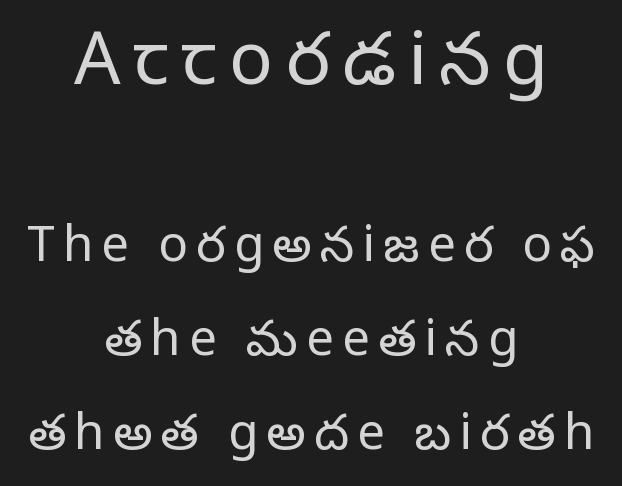
The image shows 73 px regular-weight serif type, upright; set centered, loose line spacing (1.92x), not underlined; the first (top) block is 1.49x larger; low stroke contrast and a large x-height.
